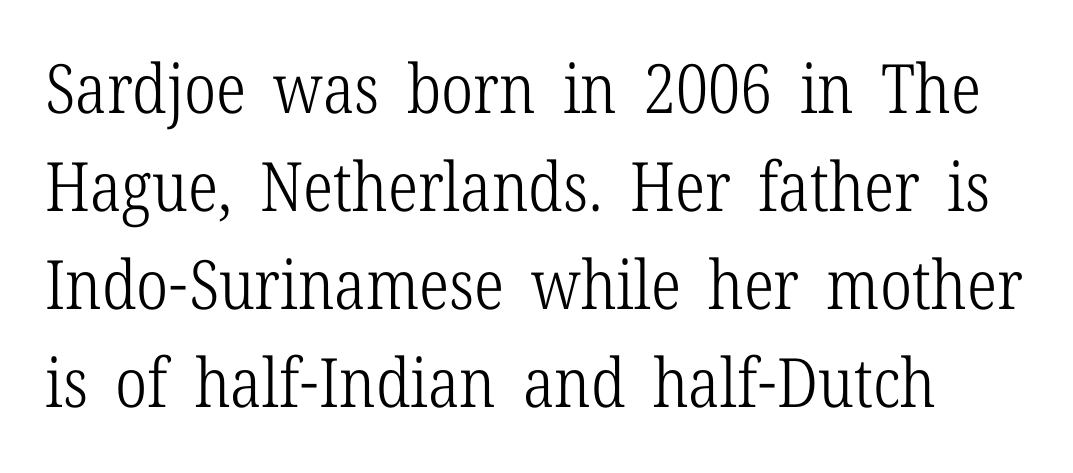
The image shows 68 px light, condensed serif type, upright; set normal line spacing (1.44x), normal letter spacing, not underlined; low stroke contrast and a medium x-height.
